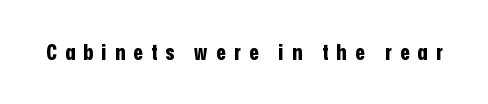
Q: Is the text bold? A: Yes.
Q: Is the text italic (slanted)? A: No, it is upright.
Q: Is the text underlined? A: No.
Q: Is the spacing between letters normal or unusually wide? A: Unusually wide.
